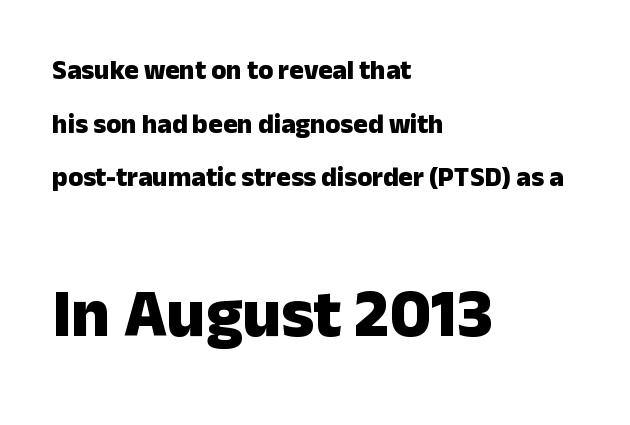
The image shows 68 px heavy sans-serif type, upright; set left-aligned, loose line spacing (1.99x), normal letter spacing, not underlined; the second (bottom) block is 2.52x larger; low stroke contrast and a medium x-height.
